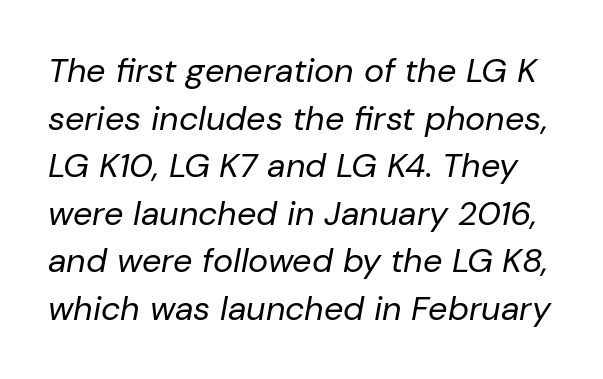
The image shows 34 px regular-weight type, italic (leaning right); set normal line spacing (1.4x), normal letter spacing, not underlined; low stroke contrast and a medium x-height.
